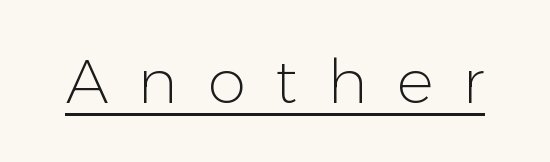
Q: Is the text bold? A: No.
Q: Is the text italic (slanted)? A: No, it is upright.
Q: Is the typeface a serif or a sans-serif typeface? A: Sans-serif.
Q: Is the text underlined? A: Yes.
Q: Is the spacing between letters normal or unusually wide? A: Unusually wide.
Q: Width (condensed, normal, or wide)? A: Normal.
Q: Stroke contrast? A: Low.
Q: x-height? A: Medium.
Q: Monospaced? A: No.
